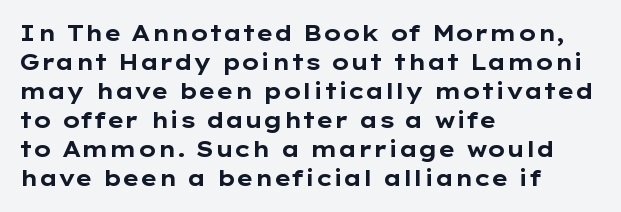
{"italic": "no", "bold": "yes", "underline": "no", "align": "left", "line_spacing": "normal", "line_spacing_ratio": 1.32, "letter_spacing": "normal", "letter_spacing_em": 0.0, "glyph_px": 22}
